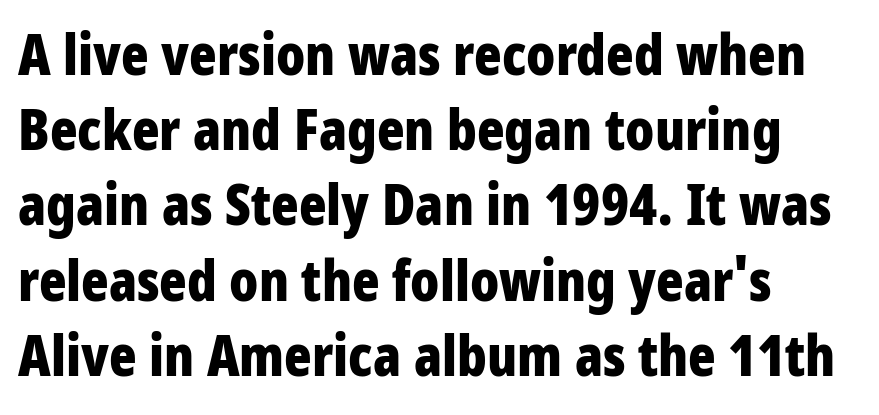
The image shows 57 px bold, condensed sans-serif type, upright; set left-aligned, normal line spacing (1.32x), normal letter spacing, not underlined; low stroke contrast and a large x-height.
